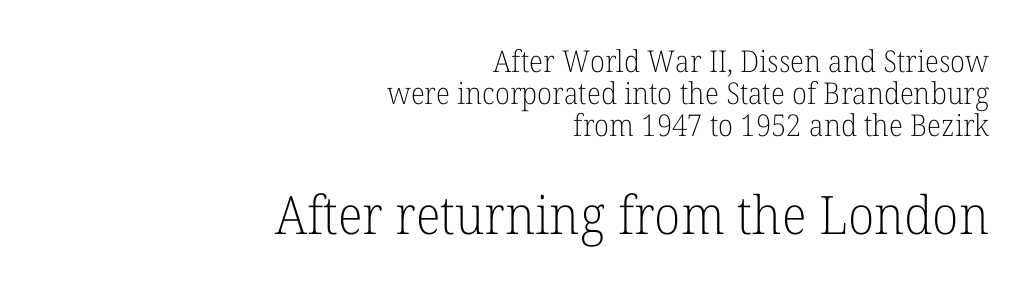
Q: Is the text bold? A: No.
Q: Is the text italic (slanted)? A: No, it is upright.
Q: Is the typeface a serif or a sans-serif typeface? A: Serif.
Q: Is the text underlined? A: No.
Q: How is the paragraph aligned? A: Right-aligned.
Q: Is the spacing between letters normal or unusually wide? A: Normal.
Q: Is the spacing between lines tight, normal or loose? A: Tight.
Q: Which block of text is set in a larger size, the first (top) or the second (bottom)? A: The second (bottom) one.
Q: Width (condensed, normal, or wide)? A: Normal.
Q: Stroke contrast? A: Low.
Q: x-height? A: Medium.
Q: Monospaced? A: No.
